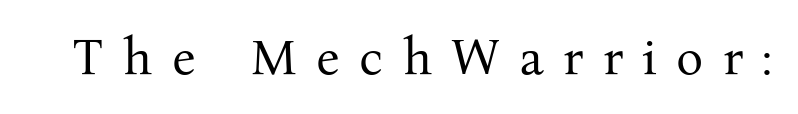
The image shows 51 px regular-weight serif type, upright; set unusually wide letter spacing (+0.38 em), not underlined; medium stroke contrast and a medium x-height.
